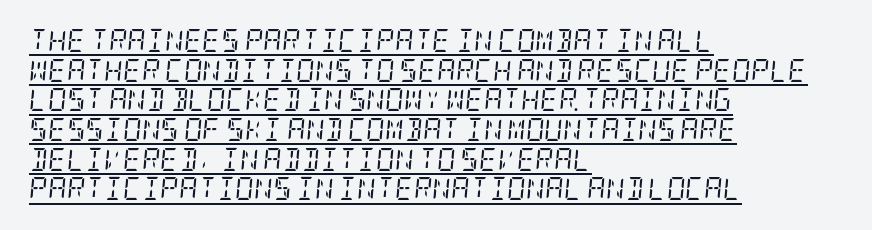
The image shows 23 px text type, italic (leaning right); set left-aligned, normal line spacing (1.29x), normal letter spacing, underlined.
